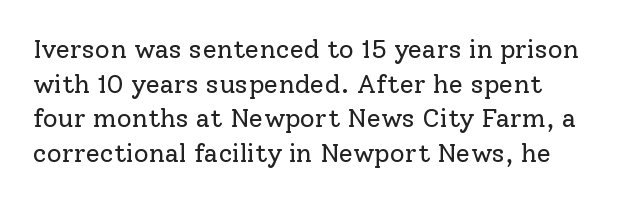
{"italic": "no", "bold": "no", "underline": "no", "line_spacing": "normal", "line_spacing_ratio": 1.33, "letter_spacing": "normal", "letter_spacing_em": 0.0, "glyph_px": 26}
